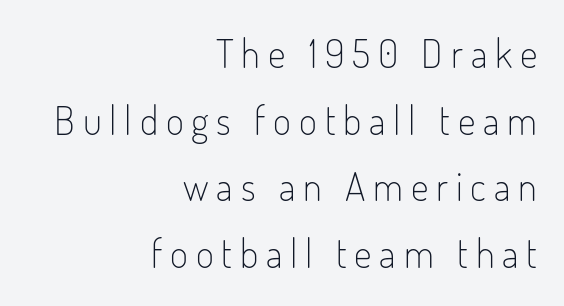
The image shows 39 px light, condensed sans-serif type, upright; set right-aligned, line spacing 1.71x, unusually wide letter spacing (+0.2 em), not underlined; low stroke contrast and a small x-height.
